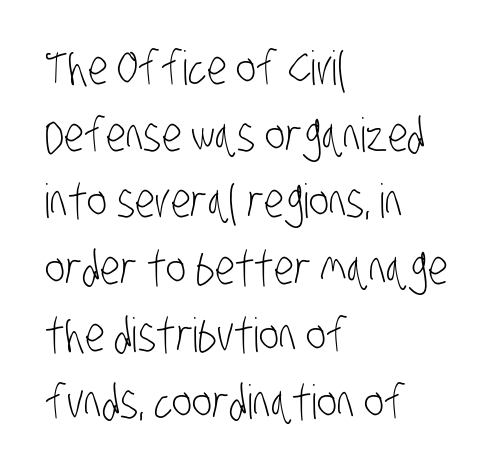
{"serif": "no", "bold": "no", "weight": "light", "width": "condensed", "stroke_contrast": "low", "x_height": "large", "monospaced": "no", "underline": "no", "align": "left", "line_spacing": "normal", "line_spacing_ratio": 1.42, "letter_spacing": "normal", "letter_spacing_em": 0.0, "glyph_px": 47}
